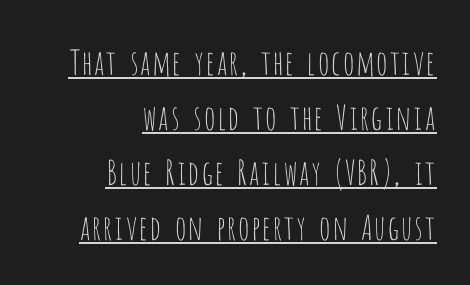
Q: Is the text bold? A: No.
Q: Is the text italic (slanted)? A: No, it is upright.
Q: Is the typeface a serif or a sans-serif typeface? A: Sans-serif.
Q: Is the text underlined? A: Yes.
Q: How is the paragraph aligned? A: Right-aligned.
Q: Is the spacing between letters normal or unusually wide? A: Normal.
Q: Is the spacing between lines tight, normal or loose? A: Normal.
Q: Width (condensed, normal, or wide)? A: Condensed.
Q: Stroke contrast? A: Low.
Q: x-height? A: Large.
Q: Monospaced? A: No.
